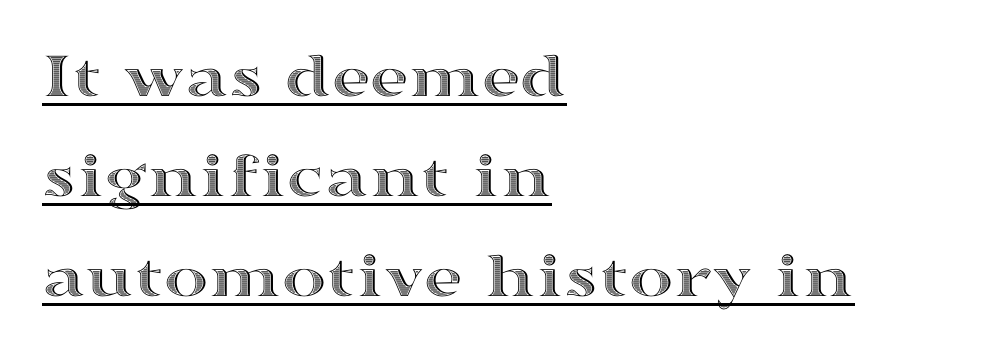
{"italic": "no", "width": "wide", "x_height": "medium", "monospaced": "no", "underline": "yes", "align": "left", "line_spacing": "normal", "line_spacing_ratio": 1.49, "letter_spacing": "normal", "letter_spacing_em": 0.0, "glyph_px": 67}
